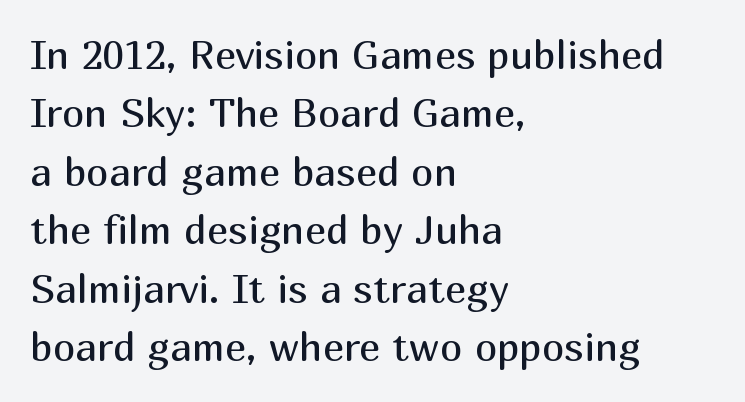
Every stem runs plumb, perpendicular to the baseline. Nothing sits at the stroke ends, so this counts as sans-serif. Varying glyph widths throughout — classic text-font behaviour. Caption: standard tracking, unaltered. The gap between lines stays unmarked.
